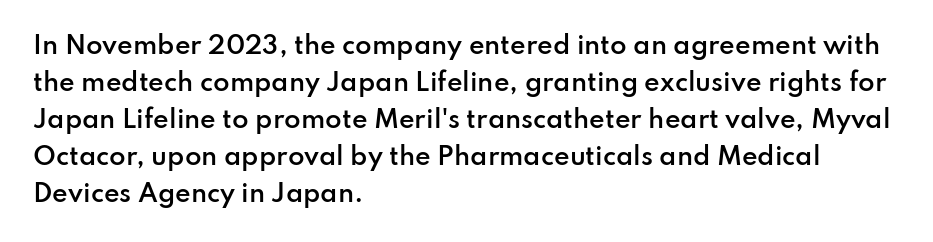
The image shows 24 px text type, upright; set left-aligned, normal line spacing (1.54x), normal letter spacing, not underlined.
